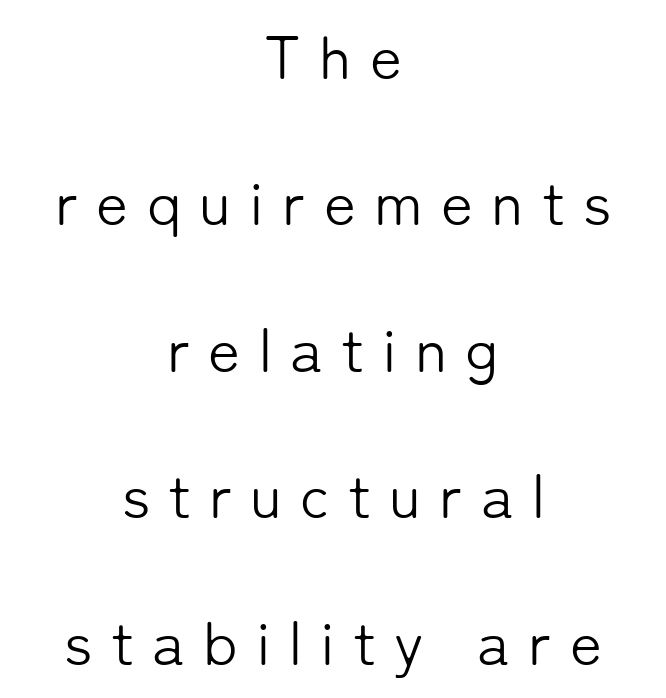
Q: Is the text bold? A: No.
Q: Is the text italic (slanted)? A: No, it is upright.
Q: Is the typeface a serif or a sans-serif typeface? A: Sans-serif.
Q: Is the text underlined? A: No.
Q: How is the paragraph aligned? A: Centered.
Q: Is the spacing between letters normal or unusually wide? A: Unusually wide.
Q: Is the spacing between lines tight, normal or loose? A: Loose.
Q: Width (condensed, normal, or wide)? A: Normal.
Q: Stroke contrast? A: Low.
Q: x-height? A: Medium.
Q: Monospaced? A: No.
